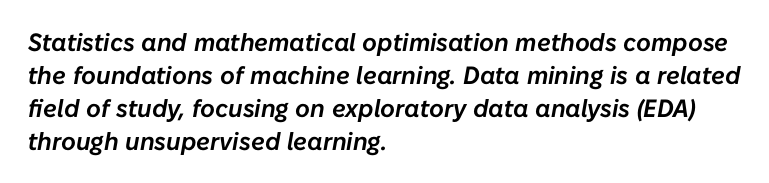
Q: Is the text italic (slanted)? A: Yes, it leans right by about 10 degrees.
Q: Is the text underlined? A: No.
Q: How is the paragraph aligned? A: Left-aligned.
Q: Is the spacing between letters normal or unusually wide? A: Normal.
Q: Is the spacing between lines tight, normal or loose? A: Normal.
